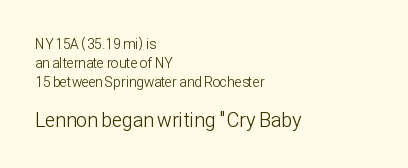
The image shows 20 px text type, upright; set left-aligned, normal line spacing (1.36x), normal letter spacing, not underlined; the second (bottom) block is 1.43x larger.
